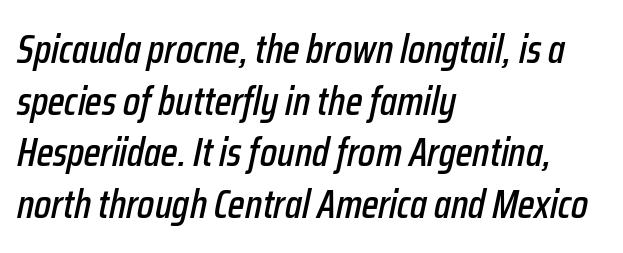
Q: Is the text italic (slanted)? A: Yes, it leans right by about 12 degrees.
Q: Is the text underlined? A: No.
Q: How is the paragraph aligned? A: Left-aligned.
Q: Is the spacing between letters normal or unusually wide? A: Normal.
Q: Is the spacing between lines tight, normal or loose? A: Normal.
Q: Width (condensed, normal, or wide)? A: Condensed.
Q: Stroke contrast? A: Low.
Q: x-height? A: Medium.
Q: Monospaced? A: No.
